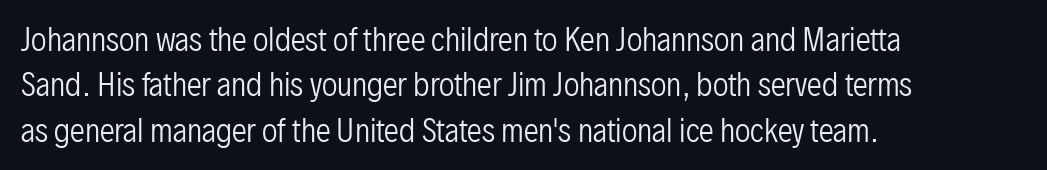
The letters stand upright; this is a roman face. The space beneath each line is pristine and unruled. Spacing between characters is what you'd get straight out of the box. Horizontal alignment here is leftward, the default for most running prose. The font sits on the lighter half of the weight spectrum, regular included.
